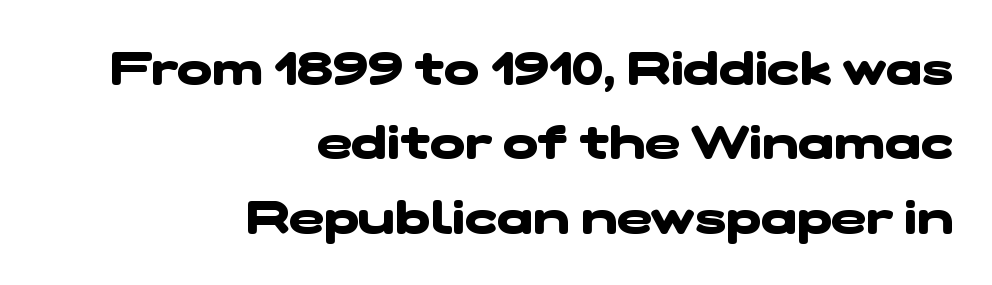
{"serif": "no", "bold": "yes", "weight": "heavy", "width": "wide", "stroke_contrast": "low", "x_height": "medium", "monospaced": "no", "underline": "no", "align": "right", "line_spacing": "normal", "line_spacing_ratio": 1.58, "letter_spacing": "normal", "letter_spacing_em": 0.0, "glyph_px": 47}
